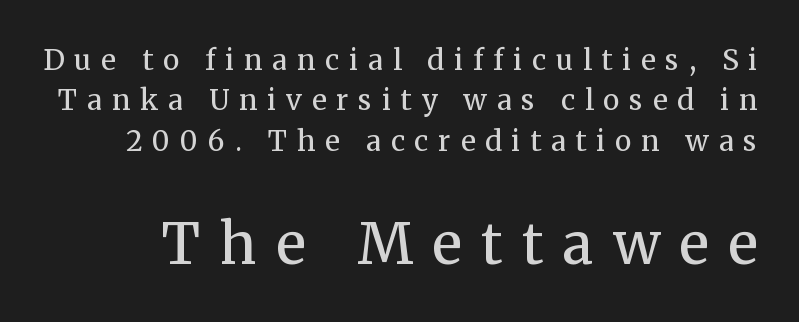
The image shows 56 px regular-weight serif type, upright; set normal line spacing (1.44x), unusually wide letter spacing (+0.35 em), not underlined; the second (bottom) block is 2.0x larger; medium stroke contrast and a medium x-height.
